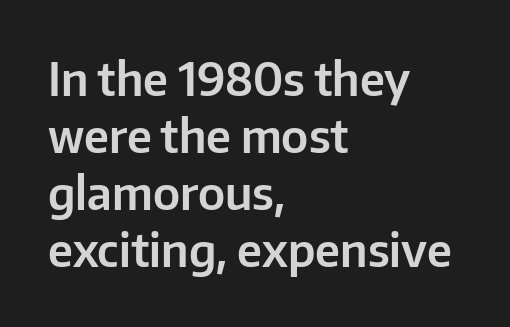
Q: Is the text italic (slanted)? A: No, it is upright.
Q: Is the typeface a serif or a sans-serif typeface? A: Sans-serif.
Q: Is the text underlined? A: No.
Q: How is the paragraph aligned? A: Left-aligned.
Q: Is the spacing between letters normal or unusually wide? A: Normal.
Q: Width (condensed, normal, or wide)? A: Normal.
Q: Stroke contrast? A: Low.
Q: x-height? A: Medium.
Q: Monospaced? A: No.
